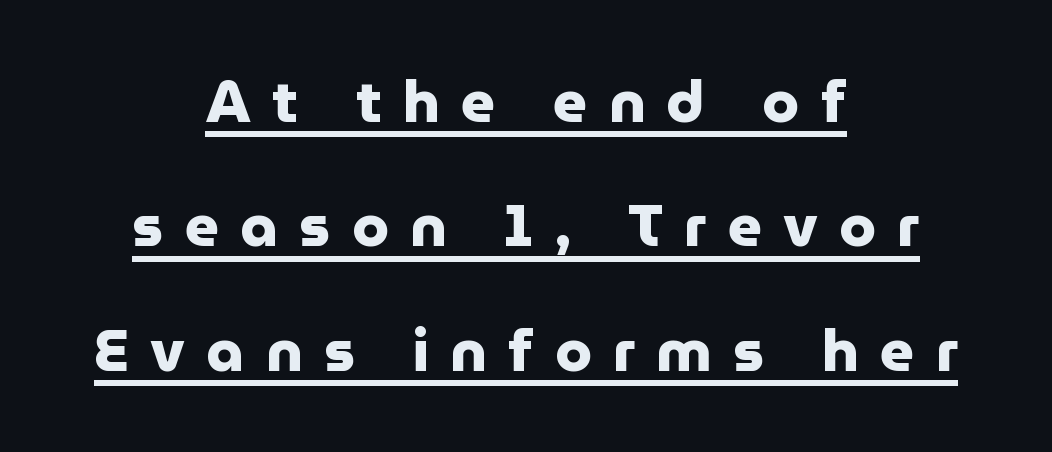
The image shows 59 px heavy sans-serif type, upright; set centered, loose line spacing (2.11x), unusually wide letter spacing (+0.36 em), underlined; low stroke contrast and a medium x-height.
